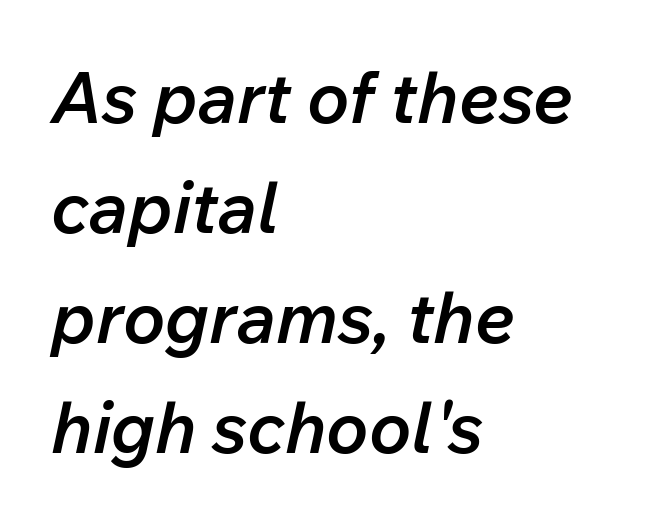
The characters look somewhat weighty, a semibold short of true bold. Each line starts at the same left margin while the right side varies. Nobody drew a line under any word here. Words appear dense and cohesive because spacing is normal. The passage shown stacks its lines at a standard gap. When letters slant like this, we call the style italic.
